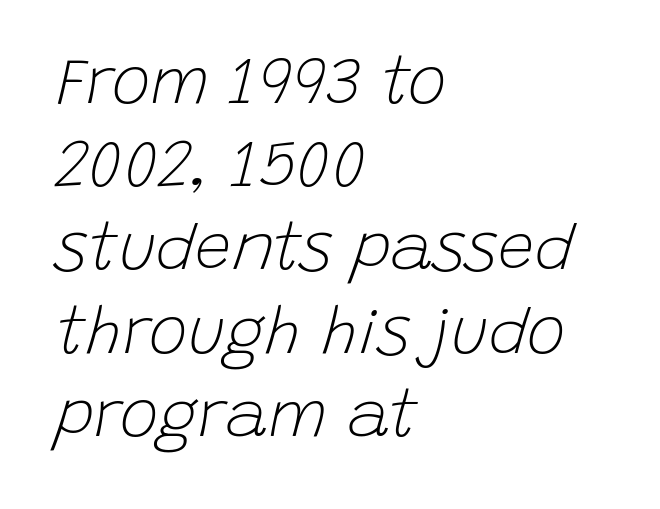
{"italic": "yes", "lean": "right", "slant_degrees": 15, "bold": "no", "weight": "light", "width": "normal", "stroke_contrast": "low", "x_height": "large", "monospaced": "no", "underline": "no", "align": "left", "line_spacing": "normal", "line_spacing_ratio": 1.28, "letter_spacing": "normal", "letter_spacing_em": 0.0, "glyph_px": 65}
